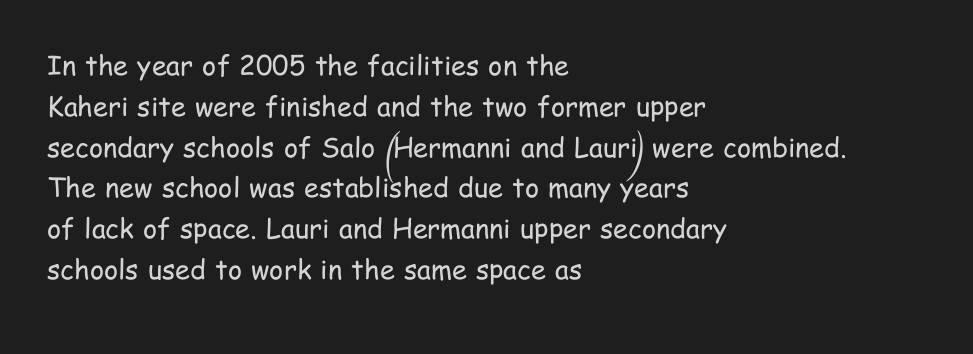
The passage shown stacks its lines at a standard gap. Plain, unruled lines of type. Summary of weight: not heavy and not bold. The rendering keeps characters at their native spacing. Notice how the stems are strictly vertical — no italics here.
